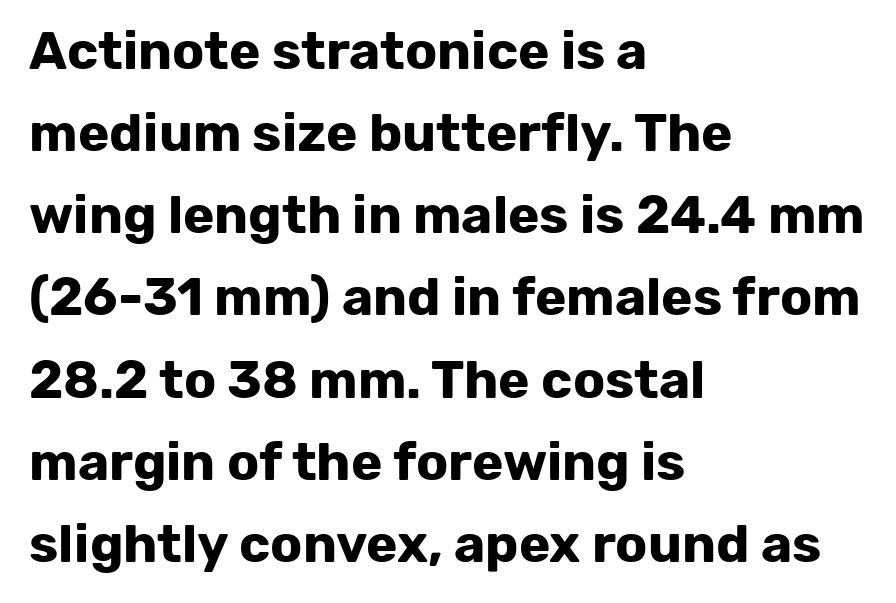
Q: Is the text bold? A: Yes.
Q: Is the text italic (slanted)? A: No, it is upright.
Q: Is the typeface a serif or a sans-serif typeface? A: Sans-serif.
Q: Is the text underlined? A: No.
Q: How is the paragraph aligned? A: Left-aligned.
Q: Is the spacing between letters normal or unusually wide? A: Normal.
Q: Is the spacing between lines tight, normal or loose? A: Normal.
Q: Width (condensed, normal, or wide)? A: Normal.
Q: Stroke contrast? A: Low.
Q: x-height? A: Medium.
Q: Monospaced? A: No.
